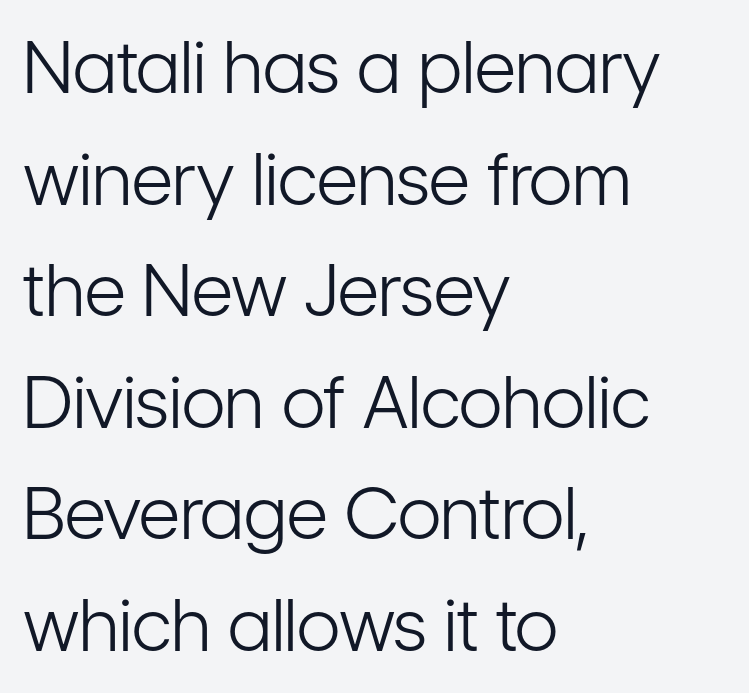
Q: Is the text bold? A: No.
Q: Is the text italic (slanted)? A: No, it is upright.
Q: Is the typeface a serif or a sans-serif typeface? A: Sans-serif.
Q: Is the text underlined? A: No.
Q: How is the paragraph aligned? A: Left-aligned.
Q: Is the spacing between letters normal or unusually wide? A: Normal.
Q: Is the spacing between lines tight, normal or loose? A: Normal.
Q: Width (condensed, normal, or wide)? A: Condensed.
Q: Stroke contrast? A: Low.
Q: x-height? A: Medium.
Q: Monospaced? A: No.
